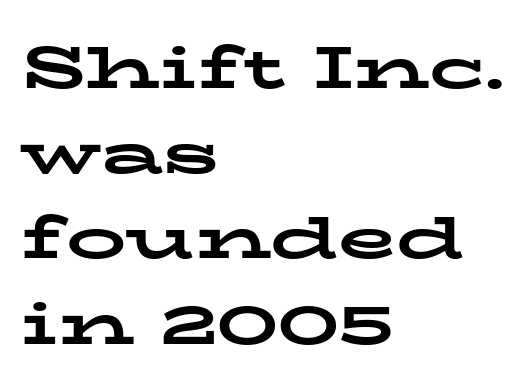
{"serif": "yes", "italic": "no", "bold": "yes", "weight": "bold", "width": "wide", "stroke_contrast": "low", "x_height": "medium", "monospaced": "no", "underline": "no", "align": "left", "line_spacing": "normal", "line_spacing_ratio": 1.42, "letter_spacing": "normal", "letter_spacing_em": 0.0, "glyph_px": 60}
